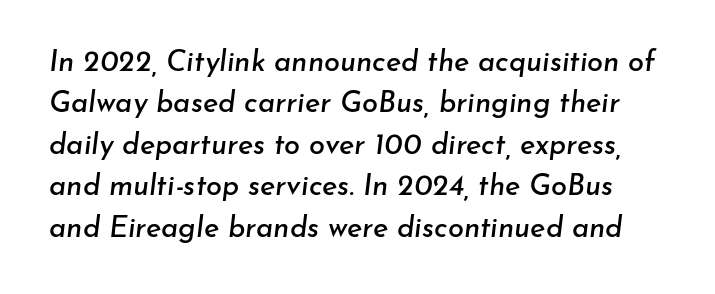
{"italic": "yes", "lean": "right", "slant_degrees": 7, "width": "normal", "stroke_contrast": "low", "x_height": "small", "monospaced": "no", "underline": "no", "line_spacing": "normal", "line_spacing_ratio": 1.43, "letter_spacing": "normal", "letter_spacing_em": 0.0, "glyph_px": 29}
